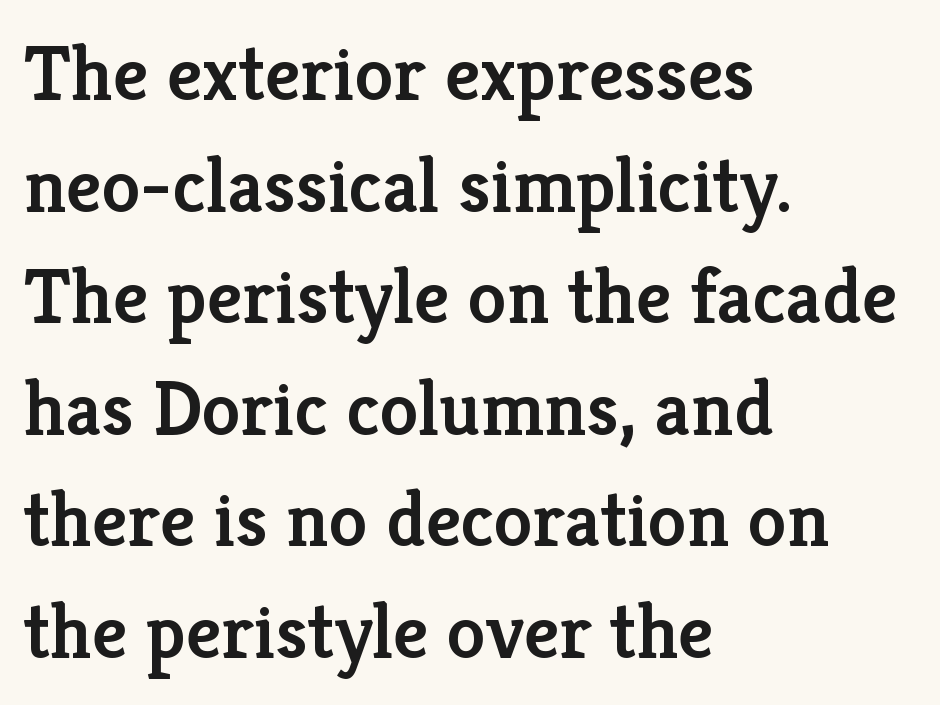
{"serif": "yes", "italic": "no", "bold": "semi", "weight": "semibold", "width": "normal", "stroke_contrast": "low", "x_height": "medium", "monospaced": "no", "underline": "no", "align": "left", "line_spacing": "normal", "line_spacing_ratio": 1.43, "letter_spacing": "normal", "letter_spacing_em": 0.0, "glyph_px": 78}
